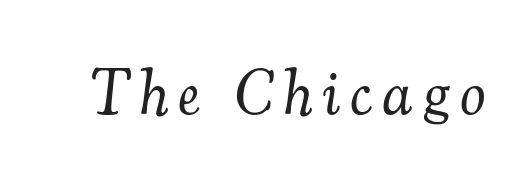
{"serif": "yes", "italic": "yes", "lean": "right", "slant_degrees": 7, "bold": "no", "weight": "light", "width": "normal", "stroke_contrast": "medium", "x_height": "small", "monospaced": "no", "underline": "no", "glyph_px": 64}
